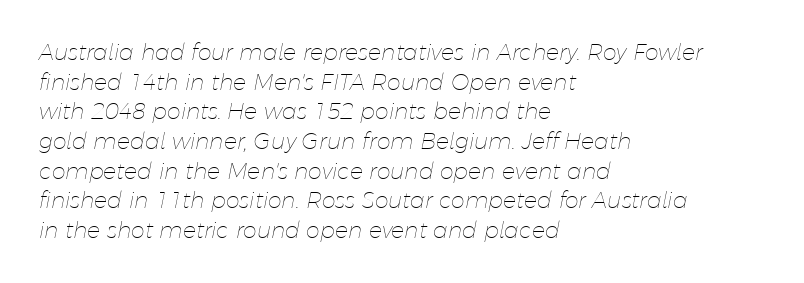
Q: Is the text bold? A: No.
Q: Is the text italic (slanted)? A: Yes, it leans right by about 11 degrees.
Q: Is the text underlined? A: No.
Q: How is the paragraph aligned? A: Left-aligned.
Q: Is the spacing between letters normal or unusually wide? A: Normal.
Q: Is the spacing between lines tight, normal or loose? A: Normal.
